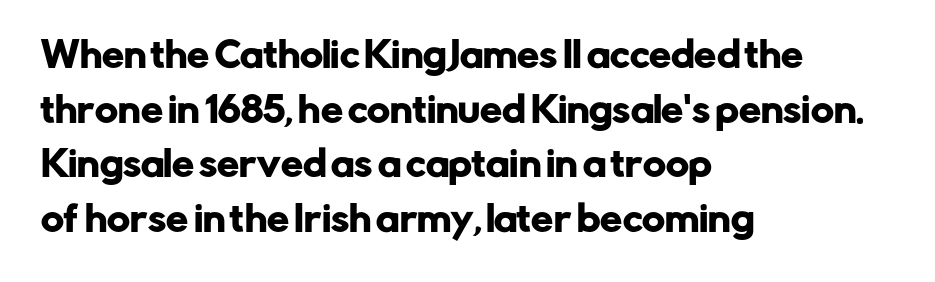
Q: Is the text italic (slanted)? A: No, it is upright.
Q: Is the typeface a serif or a sans-serif typeface? A: Sans-serif.
Q: Is the text underlined? A: No.
Q: How is the paragraph aligned? A: Left-aligned.
Q: Is the spacing between letters normal or unusually wide? A: Normal.
Q: Is the spacing between lines tight, normal or loose? A: Normal.
Q: Width (condensed, normal, or wide)? A: Normal.
Q: Stroke contrast? A: Low.
Q: x-height? A: Medium.
Q: Monospaced? A: No.
